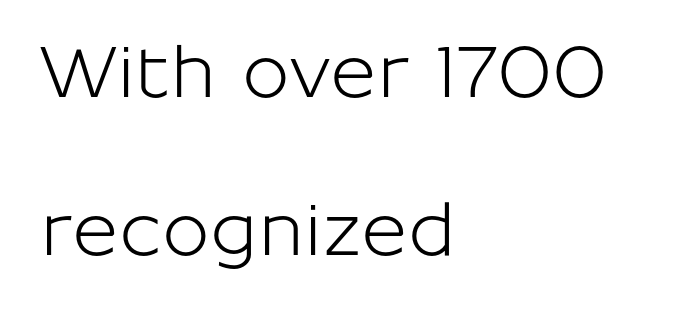
{"serif": "no", "italic": "no", "width": "normal", "stroke_contrast": "low", "x_height": "medium", "monospaced": "no", "underline": "no", "align": "left", "line_spacing": "loose", "line_spacing_ratio": 2.22, "letter_spacing": "normal", "letter_spacing_em": 0.0, "glyph_px": 71}
